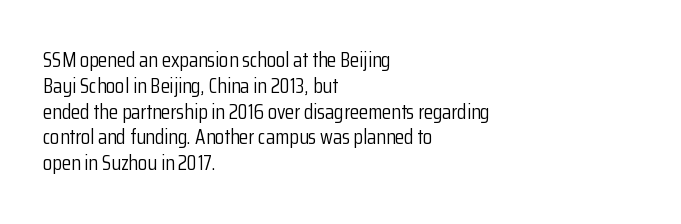
{"italic": "no", "bold": "no", "underline": "no", "align": "left", "line_spacing_ratio": 1.23, "letter_spacing": "normal", "letter_spacing_em": 0.0, "glyph_px": 21}
